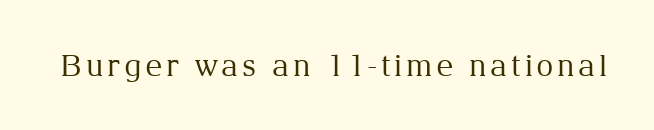
Q: Is the text bold? A: No.
Q: Is the text italic (slanted)? A: No, it is upright.
Q: Is the typeface a serif or a sans-serif typeface? A: Serif.
Q: Is the text underlined? A: No.
Q: Width (condensed, normal, or wide)? A: Normal.
Q: Stroke contrast? A: Medium.
Q: x-height? A: Medium.
Q: Monospaced? A: No.
